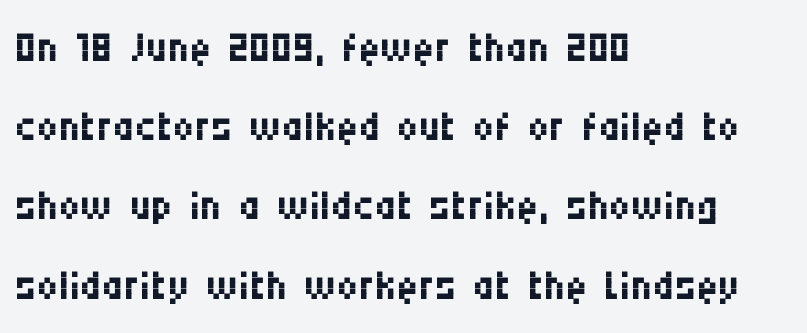
Is there any slant? The stems are plumb. Serif or sans? Sans — the stroke terminals are bare. Successive baselines arrive at the customary interval. The rag falls on the right side of this text block. This rendering features lettering with no underline. The face used here is proportionally spaced, like ordinary book or web type.
